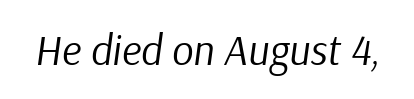
{"italic": "yes", "lean": "right", "slant_degrees": 9, "bold": "no", "weight": "regular", "width": "normal", "stroke_contrast": "low", "x_height": "medium", "monospaced": "no", "underline": "no", "letter_spacing": "normal", "letter_spacing_em": 0.0, "glyph_px": 42}
